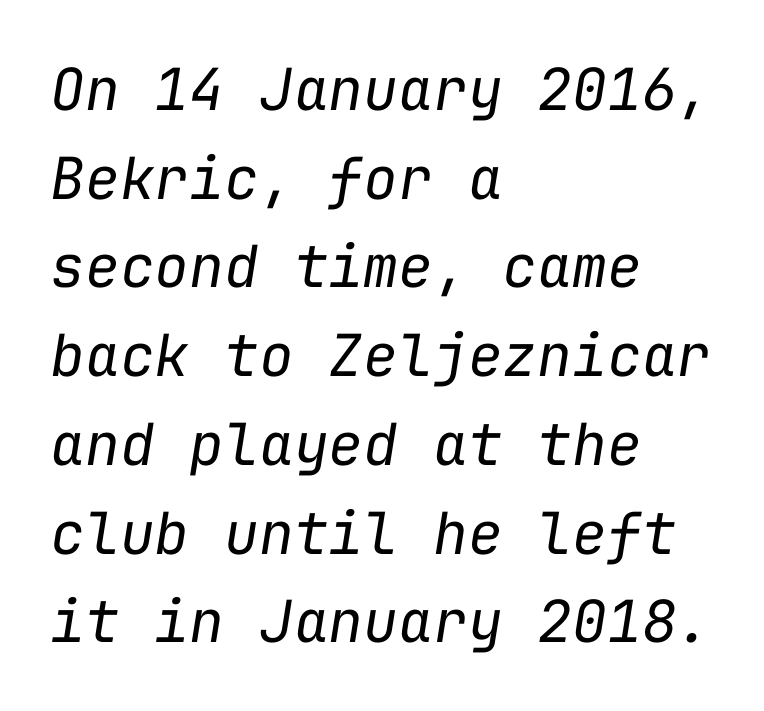
The image shows 58 px regular-weight type, italic (leaning right), monospaced; set left-aligned, normal line spacing (1.53x), normal letter spacing, not underlined; low stroke contrast and a medium x-height.
